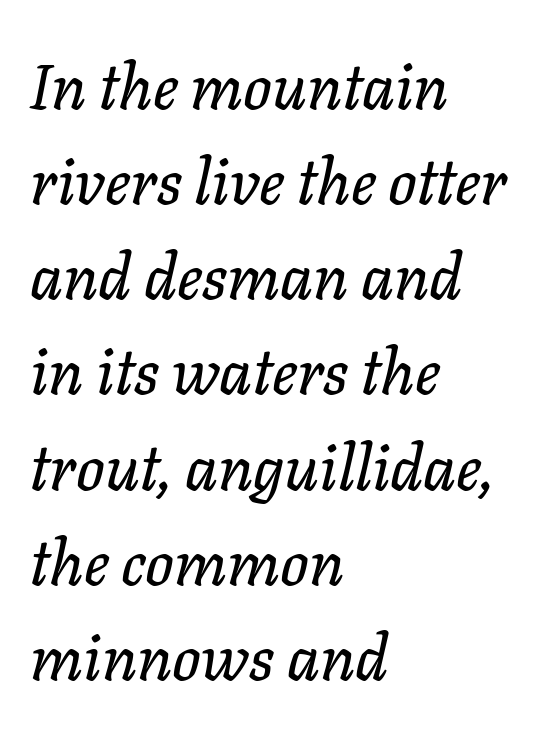
The image shows 63 px text type, italic (leaning right); set left-aligned, normal line spacing (1.51x), normal letter spacing, not underlined; low stroke contrast and a medium x-height.
